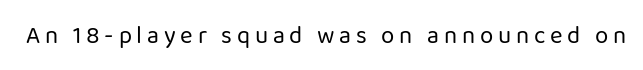
On a weight scale, this lands at 450 or below. Upright lettering throughout. Clear beneath every line of the passage. Display-style spreading of the glyphs; the letterfit is very open.
